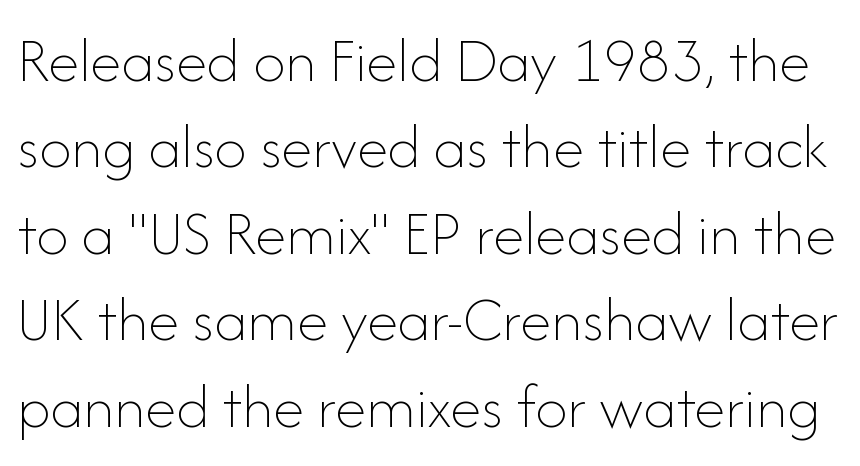
Q: Is the text bold? A: No.
Q: Is the text italic (slanted)? A: No, it is upright.
Q: Is the text underlined? A: No.
Q: Is the spacing between letters normal or unusually wide? A: Normal.
Q: Is the spacing between lines tight, normal or loose? A: Normal.
Q: Width (condensed, normal, or wide)? A: Normal.
Q: Stroke contrast? A: Low.
Q: x-height? A: Small.
Q: Monospaced? A: No.
